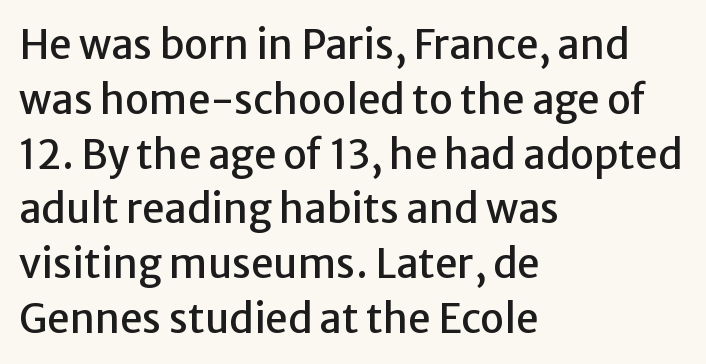
A roman cut, with each character standing at attention. The baseline area is clear. The rows are spaced the way most documents space them. All the whitespace from short lines collects on the right. The rendering shows plain stroke endings on the letterforms — a sans-serif design. No extra tracking has been applied to these lines.
